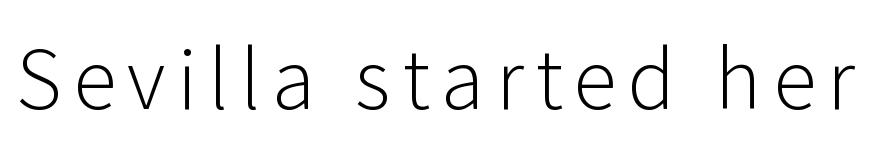
The strip under each line holds only bare page. Is this a fixed-width face? No — the glyphs have proportional, varying widths. The face used here is a sans, in the tradition of grotesques and geometrics. The font is comparable to plain body text, perhaps lighter. Ascenders rise straight up at ninety degrees.
